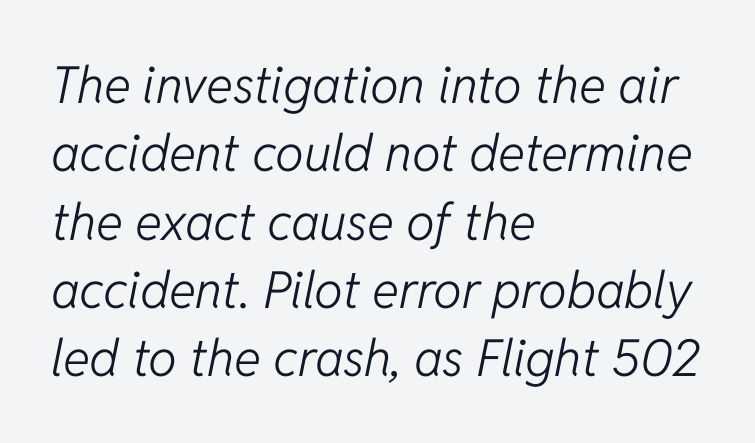
{"italic": "yes", "lean": "right", "slant_degrees": 11, "bold": "no", "weight": "light", "width": "normal", "stroke_contrast": "low", "x_height": "medium", "monospaced": "no", "underline": "no", "align": "left", "line_spacing": "normal", "line_spacing_ratio": 1.34, "letter_spacing": "normal", "letter_spacing_em": 0.0, "glyph_px": 51}
